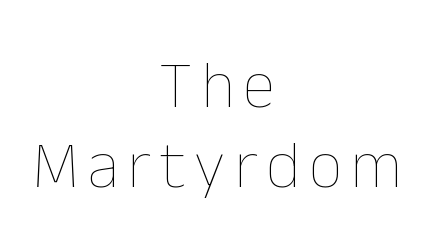
{"italic": "no", "bold": "no", "weight": "thin", "width": "normal", "stroke_contrast": "low", "x_height": "medium", "monospaced": "no", "underline": "no", "align": "center", "line_spacing_ratio": 1.21, "glyph_px": 66}
